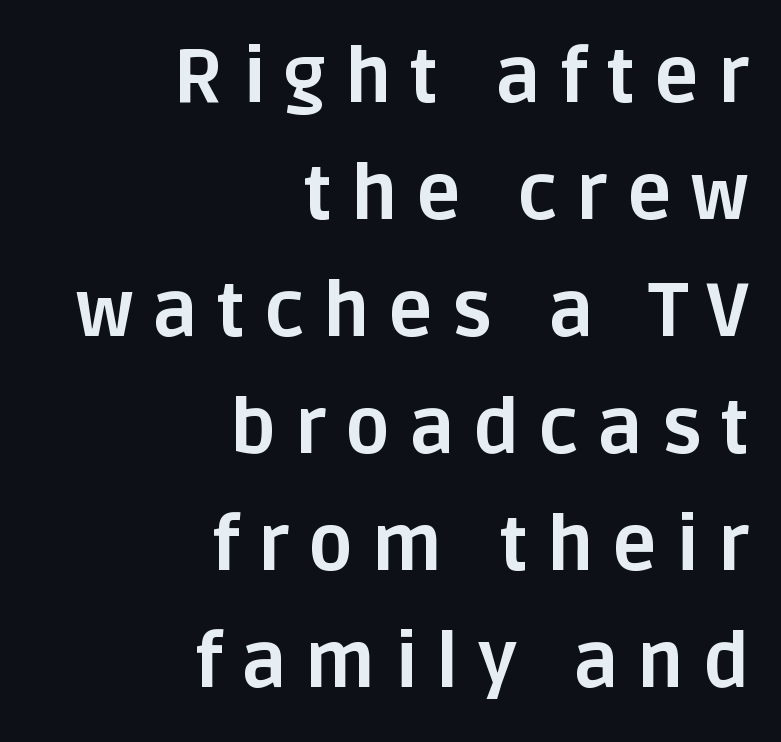
Q: Is the text bold? A: Yes.
Q: Is the text italic (slanted)? A: No, it is upright.
Q: Is the typeface a serif or a sans-serif typeface? A: Sans-serif.
Q: Is the text underlined? A: No.
Q: How is the paragraph aligned? A: Right-aligned.
Q: Is the spacing between letters normal or unusually wide? A: Unusually wide.
Q: Is the spacing between lines tight, normal or loose? A: Normal.
Q: Width (condensed, normal, or wide)? A: Normal.
Q: Stroke contrast? A: Low.
Q: x-height? A: Large.
Q: Monospaced? A: No.
